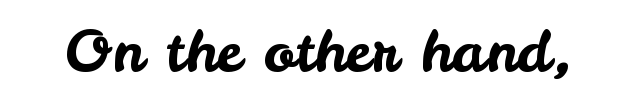
Q: Is the text italic (slanted)? A: Yes.
Q: Is the typeface a serif or a sans-serif typeface? A: Sans-serif.
Q: Is the text underlined? A: No.
Q: Is the spacing between letters normal or unusually wide? A: Normal.
Q: Width (condensed, normal, or wide)? A: Normal.
Q: Stroke contrast? A: Low.
Q: x-height? A: Small.
Q: Monospaced? A: No.
